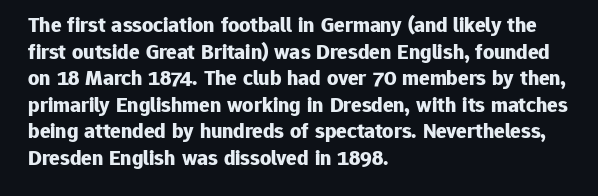
The image shows 22 px bold type, upright; set left-aligned, line spacing 1.21x, normal letter spacing, not underlined.
